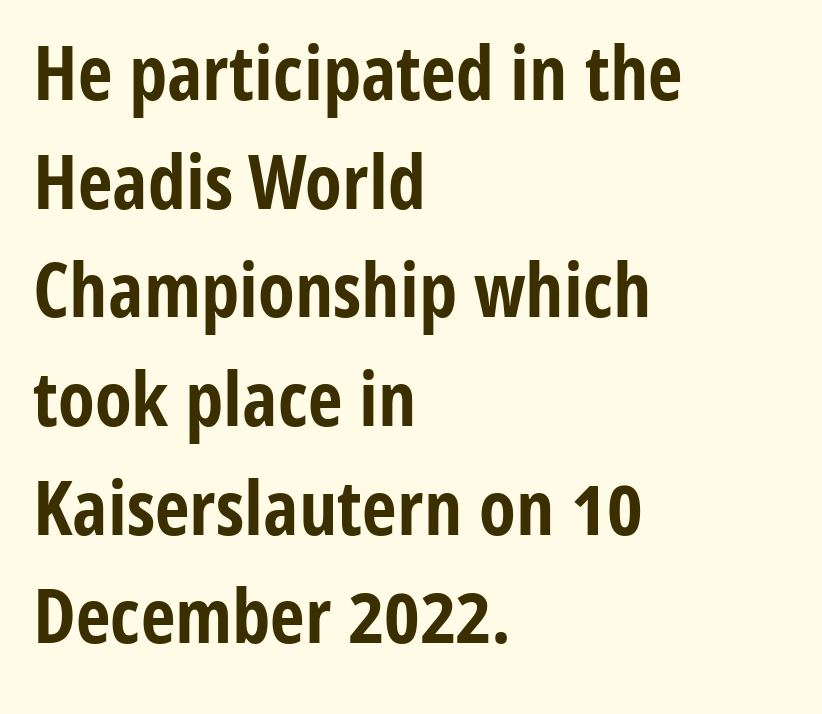
Q: Is the text bold? A: Yes.
Q: Is the text italic (slanted)? A: No, it is upright.
Q: Is the typeface a serif or a sans-serif typeface? A: Sans-serif.
Q: Is the text underlined? A: No.
Q: How is the paragraph aligned? A: Left-aligned.
Q: Is the spacing between letters normal or unusually wide? A: Normal.
Q: Is the spacing between lines tight, normal or loose? A: Normal.
Q: Width (condensed, normal, or wide)? A: Condensed.
Q: Stroke contrast? A: Low.
Q: x-height? A: Medium.
Q: Monospaced? A: No.
